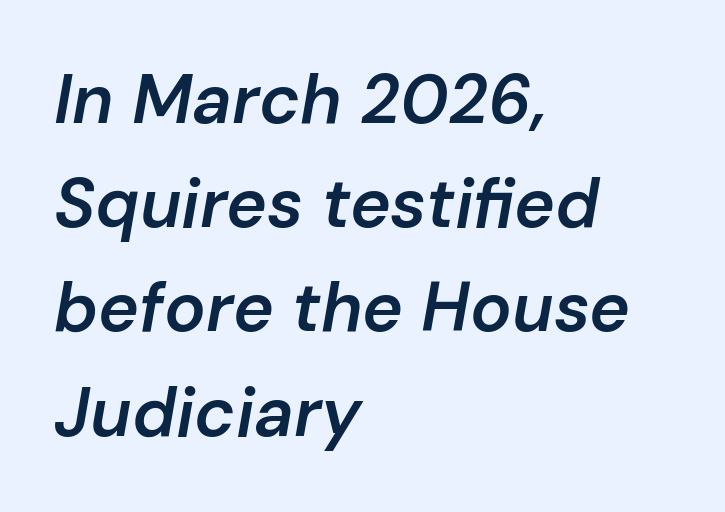
Q: Is the text bold? A: Semi-bold.
Q: Is the text italic (slanted)? A: Yes, it leans right by about 10 degrees.
Q: Is the text underlined? A: No.
Q: How is the paragraph aligned? A: Left-aligned.
Q: Is the spacing between letters normal or unusually wide? A: Normal.
Q: Is the spacing between lines tight, normal or loose? A: Normal.
Q: Width (condensed, normal, or wide)? A: Normal.
Q: Stroke contrast? A: Low.
Q: x-height? A: Medium.
Q: Monospaced? A: No.
